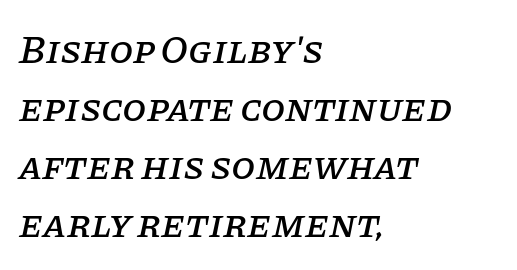
The image shows 39 px serif type, italic (leaning right); set left-aligned, normal line spacing (1.49x), normal letter spacing, not underlined; low stroke contrast and a large x-height.
